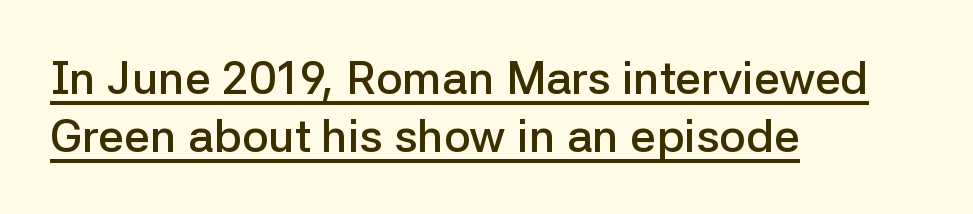
One-word summary of the alignment: left. These lines are rendered in a variable-pitch font. Compared with an ordinary text face, these strokes are moderately heavier — a semibold. Rows of type keep a routine distance in the vertical direction.
